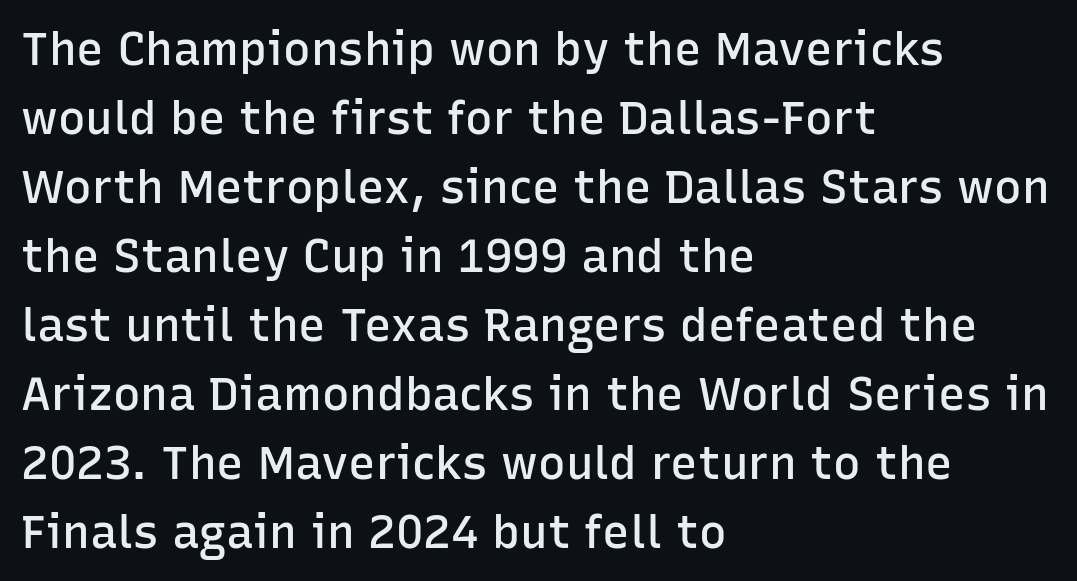
{"serif": "no", "italic": "no", "bold": "semi", "weight": "semibold", "width": "normal", "stroke_contrast": "low", "x_height": "medium", "monospaced": "no", "underline": "no", "align": "left", "line_spacing": "normal", "line_spacing_ratio": 1.5, "letter_spacing": "normal", "letter_spacing_em": 0.0, "glyph_px": 46}
